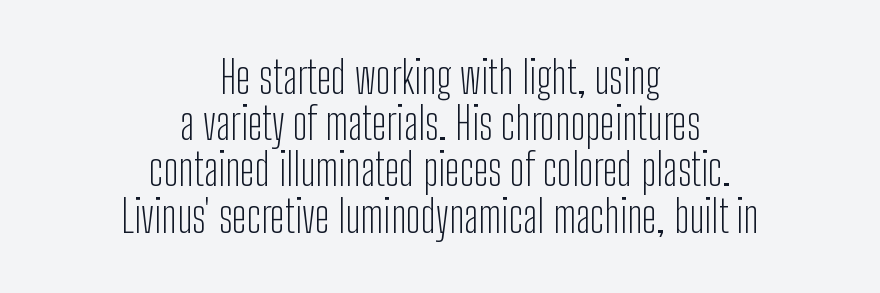
Q: Is the text bold? A: No.
Q: Is the text italic (slanted)? A: No, it is upright.
Q: Is the typeface a serif or a sans-serif typeface? A: Sans-serif.
Q: Is the text underlined? A: No.
Q: How is the paragraph aligned? A: Centered.
Q: Is the spacing between letters normal or unusually wide? A: Normal.
Q: Is the spacing between lines tight, normal or loose? A: Tight.
Q: Width (condensed, normal, or wide)? A: Condensed.
Q: Stroke contrast? A: Low.
Q: x-height? A: Medium.
Q: Monospaced? A: No.
